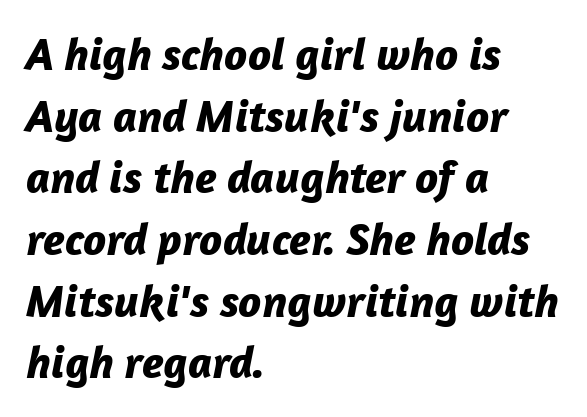
{"italic": "yes", "lean": "right", "slant_degrees": 12, "bold": "yes", "weight": "bold", "width": "normal", "stroke_contrast": "low", "x_height": "medium", "monospaced": "no", "underline": "no", "align": "left", "line_spacing": "normal", "line_spacing_ratio": 1.34, "letter_spacing": "normal", "letter_spacing_em": 0.0, "glyph_px": 46}
